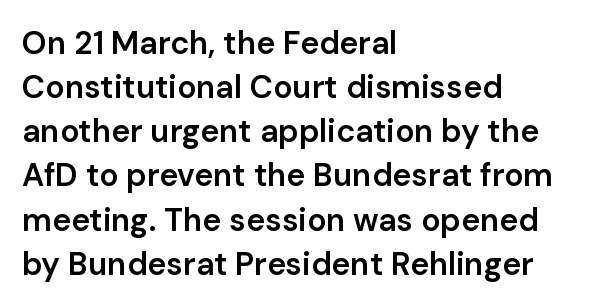
{"serif": "no", "italic": "no", "bold": "semi", "weight": "semibold", "width": "normal", "stroke_contrast": "low", "x_height": "medium", "monospaced": "no", "underline": "no", "align": "left", "line_spacing": "normal", "line_spacing_ratio": 1.38, "letter_spacing": "normal", "letter_spacing_em": 0.0, "glyph_px": 32}
